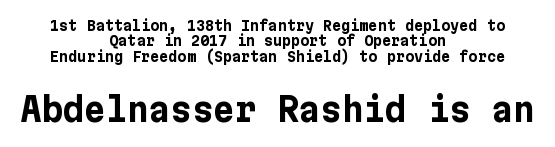
{"serif": "no", "italic": "no", "bold": "yes", "weight": "bold", "width": "normal", "stroke_contrast": "low", "x_height": "medium", "underline": "no", "align": "center", "line_spacing": "tight", "line_spacing_ratio": 1.09, "letter_spacing": "normal", "letter_spacing_em": 0.0, "larger_block": "second", "size_ratio": 2.36, "glyph_px": 33}
